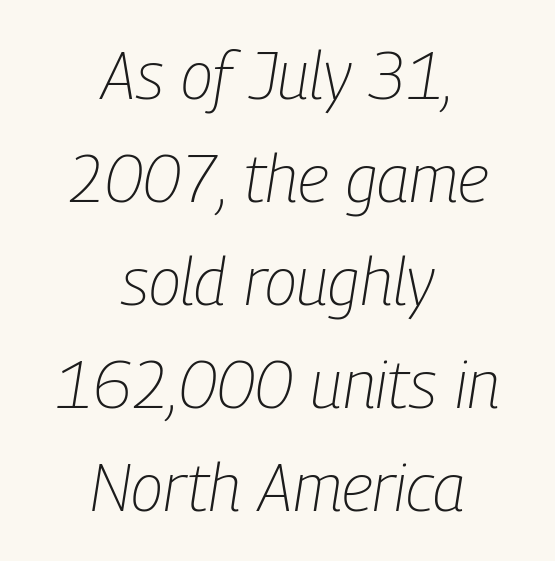
If you measured baseline to baseline, you'd find a middling distance. The glyphs are unaccompanied by any horizontal stroke below them. This sample uses an oblique cut, with every glyph tilted off the vertical. Stems and bowls with no extra thickness — not bold. In terms of letterspacing, this is plain default setting.
